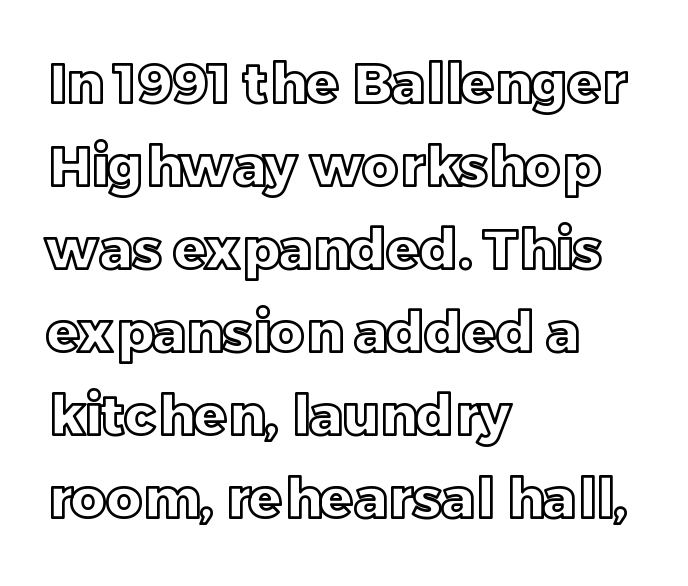
Q: Is the text italic (slanted)? A: No, it is upright.
Q: Is the text underlined? A: No.
Q: How is the paragraph aligned? A: Left-aligned.
Q: Is the spacing between letters normal or unusually wide? A: Normal.
Q: Is the spacing between lines tight, normal or loose? A: Normal.
Q: Width (condensed, normal, or wide)? A: Normal.
Q: x-height? A: Large.
Q: Monospaced? A: No.
